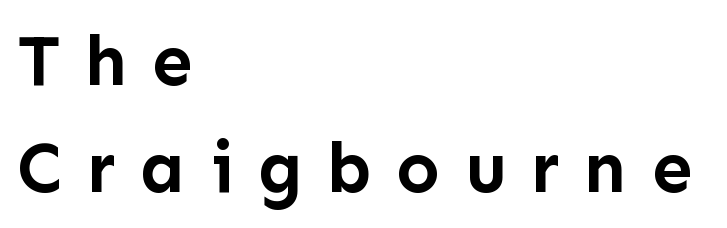
Has an underline been added? It has not. You can tell from the bare stems that sans-serif type was used. Notice how the passage keeps a crisp vertical edge on the left only. Set as a true bold cut, around the 700 mark.
